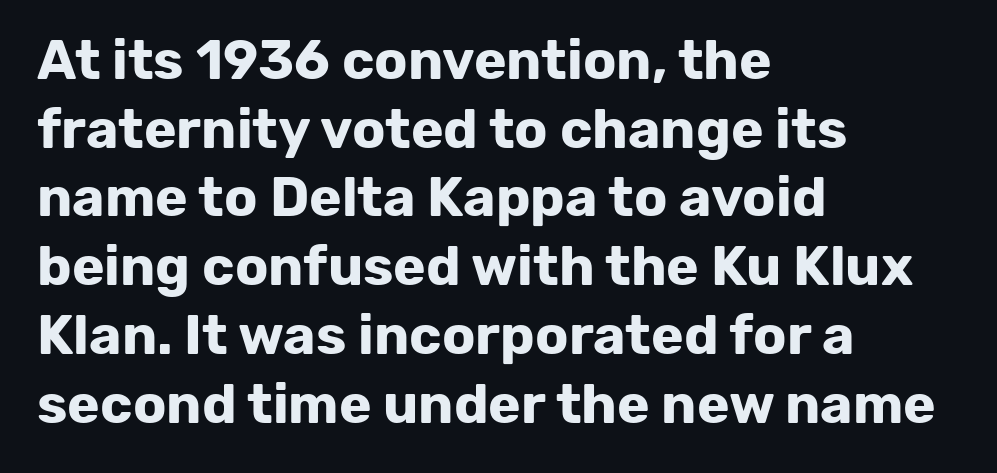
{"serif": "no", "italic": "no", "bold": "yes", "weight": "bold", "width": "normal", "stroke_contrast": "low", "x_height": "medium", "monospaced": "no", "underline": "no", "align": "left", "line_spacing": "normal", "line_spacing_ratio": 1.25, "letter_spacing": "normal", "letter_spacing_em": 0.0, "glyph_px": 55}
